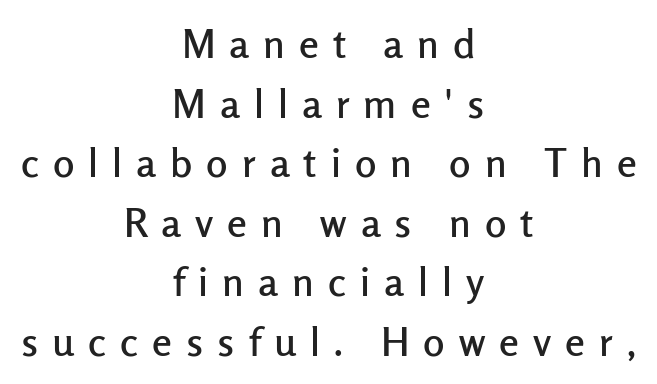
{"serif": "no", "italic": "no", "width": "normal", "stroke_contrast": "low", "x_height": "medium", "monospaced": "no", "underline": "no", "align": "center", "line_spacing": "normal", "line_spacing_ratio": 1.49, "letter_spacing": "wide", "letter_spacing_em": 0.35, "glyph_px": 40}
